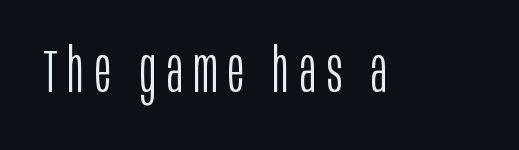
The image shows 61 px light, condensed sans-serif type, upright; set not underlined; low stroke contrast and a large x-height.
